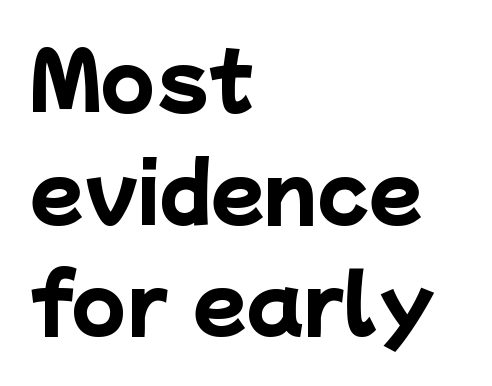
The image shows 78 px heavy sans-serif type; set left-aligned, normal line spacing (1.43x), normal letter spacing, not underlined; low stroke contrast and a medium x-height.
